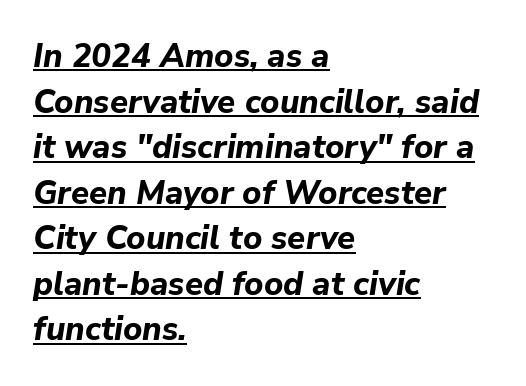
Heft: maximum for text — a bold. Students, note that the glyphs here touch the page at normal intervals. The lettering is marked with a stroke running underneath it. Baseline-to-baseline distance is the conventional proportion of letter height. If you drew a line through each stem, it would be angled.
